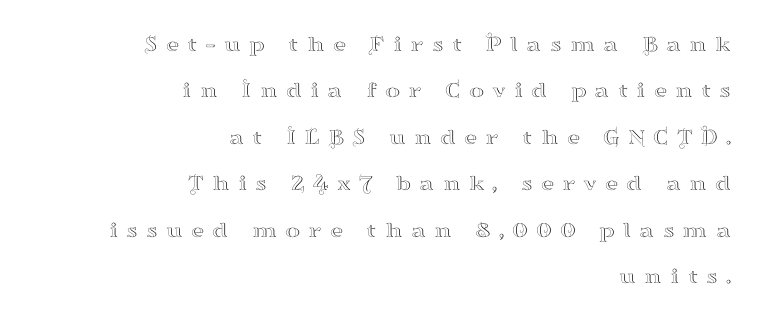
Q: Is the text italic (slanted)? A: No, it is upright.
Q: Is the text underlined? A: No.
Q: How is the paragraph aligned? A: Right-aligned.
Q: Is the spacing between letters normal or unusually wide? A: Unusually wide.
Q: Is the spacing between lines tight, normal or loose? A: Loose.
